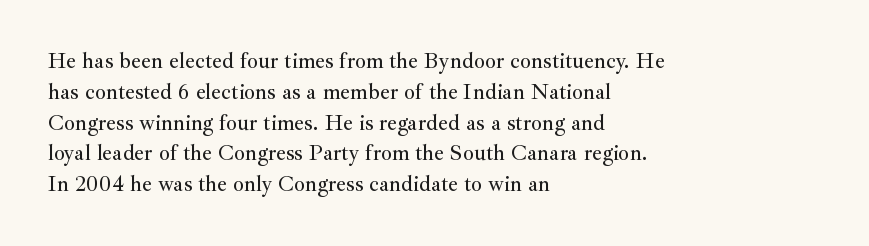
A classic flush-left, rag-right setting is used for this passage. Rendered with straight, roman letterforms. The rendering uses a moderate line-height, typical for paragraphs. In terms of letterspacing, this is plain default setting.
